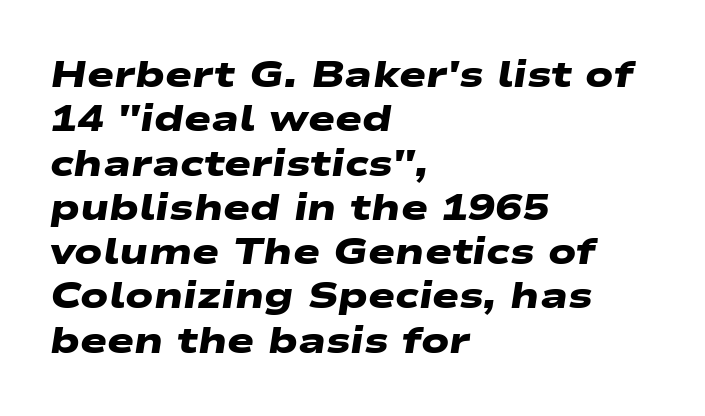
{"serif": "no", "bold": "yes", "weight": "heavy", "width": "wide", "stroke_contrast": "low", "x_height": "medium", "monospaced": "no", "underline": "no", "align": "left", "line_spacing_ratio": 1.23, "letter_spacing": "normal", "letter_spacing_em": 0.0, "glyph_px": 36}
